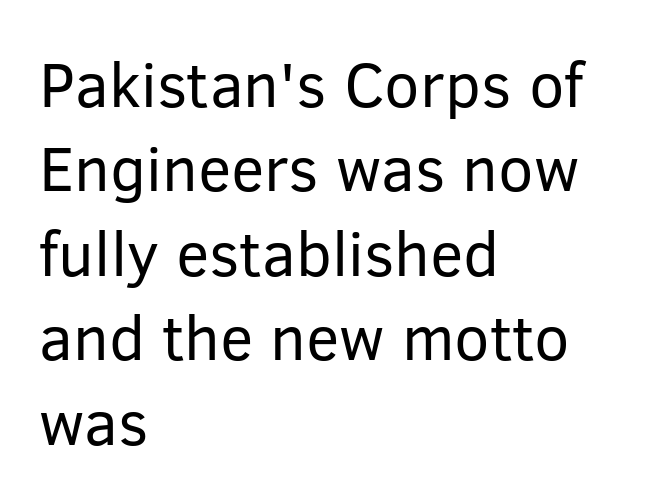
{"serif": "no", "italic": "no", "bold": "no", "weight": "regular", "width": "normal", "stroke_contrast": "low", "x_height": "medium", "monospaced": "no", "underline": "no", "align": "left", "line_spacing": "normal", "line_spacing_ratio": 1.34, "letter_spacing": "normal", "letter_spacing_em": 0.0, "glyph_px": 63}
